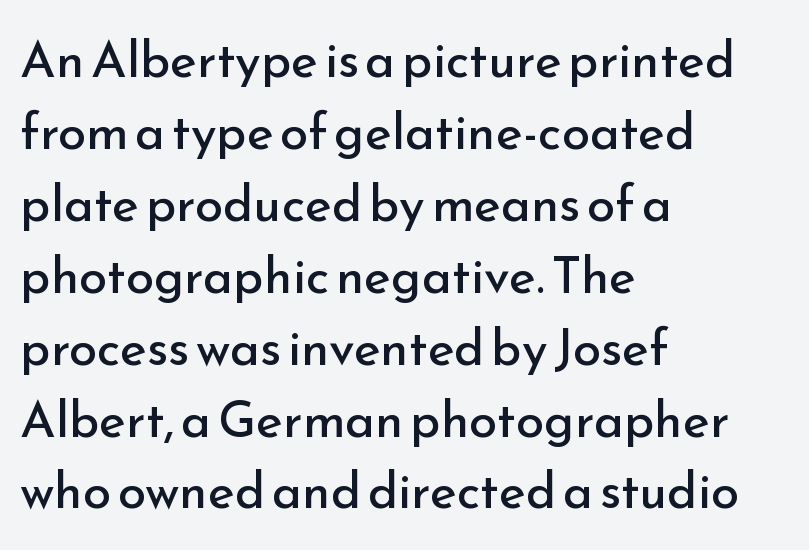
The image shows 51 px regular-weight sans-serif type, upright; set left-aligned, normal line spacing (1.41x), normal letter spacing, not underlined; low stroke contrast and a small x-height.
